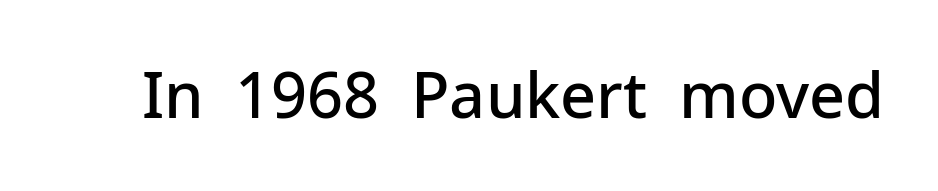
Q: Is the text bold? A: Semi-bold.
Q: Is the text italic (slanted)? A: No, it is upright.
Q: Is the typeface a serif or a sans-serif typeface? A: Sans-serif.
Q: Is the text underlined? A: No.
Q: Is the spacing between letters normal or unusually wide? A: Normal.
Q: Width (condensed, normal, or wide)? A: Normal.
Q: Stroke contrast? A: Low.
Q: x-height? A: Medium.
Q: Monospaced? A: No.
